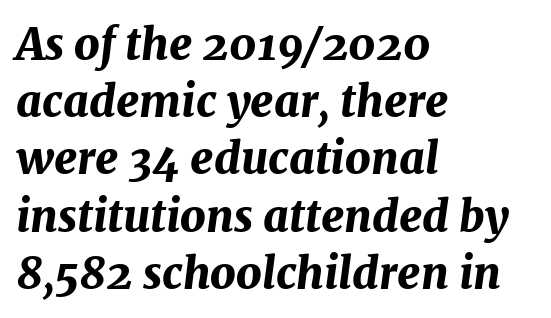
The lines are quadded left. Notice how thick the strokes are: this is what a full bold looks like. The text carries the slant typical of an italic or oblique font. The zone under the glyphs is completely vacant. Spacing verdict: proportional, widths tailored to each character.
